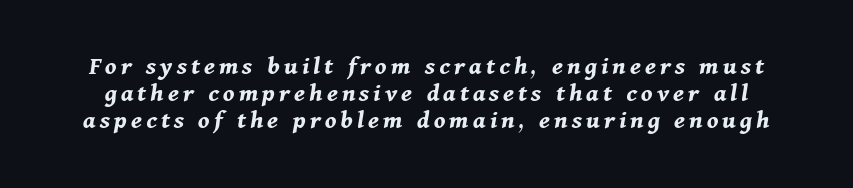
The image shows 27 px bold type, italic (leaning right); set tight line spacing (1.0x), not underlined.
